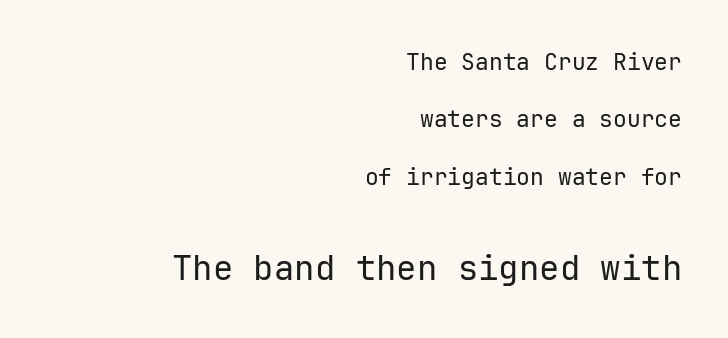
{"serif": "no", "italic": "no", "bold": "no", "weight": "regular", "width": "normal", "stroke_contrast": "low", "x_height": "medium", "monospaced": "yes", "underline": "no", "align": "right", "line_spacing": "loose", "line_spacing_ratio": 2.49, "letter_spacing": "normal", "letter_spacing_em": 0.0, "larger_block": "second", "size_ratio": 1.48, "glyph_px": 34}
